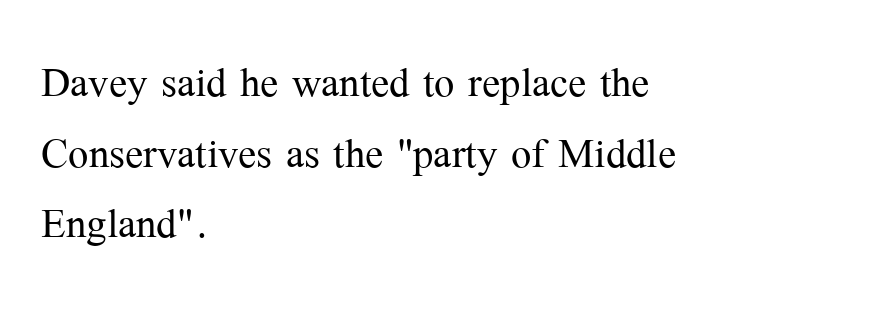
{"serif": "yes", "italic": "no", "bold": "no", "weight": "light", "width": "normal", "stroke_contrast": "medium", "x_height": "medium", "monospaced": "no", "underline": "no", "align": "left", "line_spacing": "normal", "line_spacing_ratio": 1.31, "letter_spacing": "normal", "letter_spacing_em": 0.0, "glyph_px": 54}
